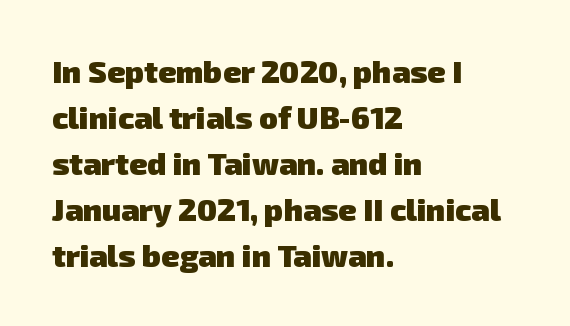
Where is the straight margin? On the left. Here the glyphs are tracked normally, forming tight word shapes. You could not count columns in this text — the font is proportionally spaced. Look at the stroke-to-counter ratio: heavy, a bold. Observe the absence of serifs on each vertical stroke in this sample. Vertical spacing — default.
